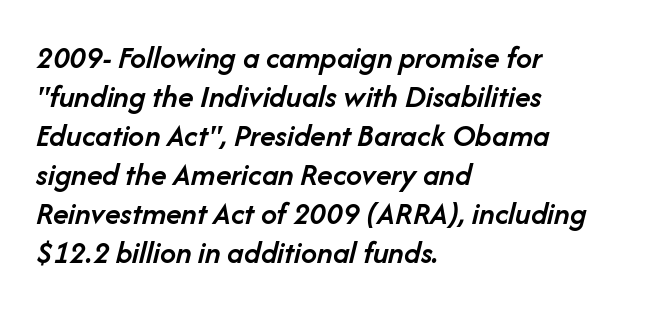
Line starts are locked; line ends wander. The letters are slanted; this is an italic face. What weight is shown? A semibold, between regular and bold. Plain, unruled lines of type. Is this a fixed-width face? No — the glyphs have proportional, varying widths.
